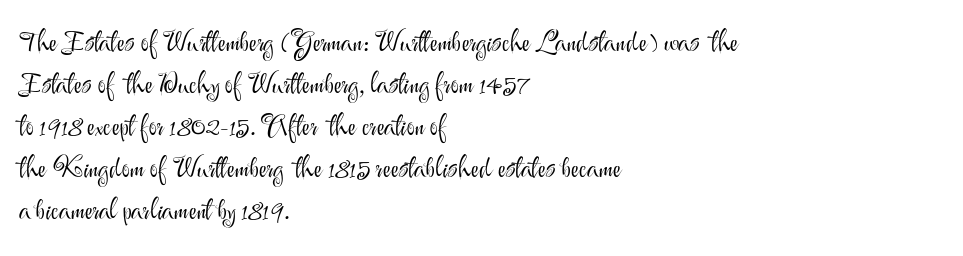
{"serif": "no", "bold": "no", "weight": "light", "width": "normal", "stroke_contrast": "medium", "x_height": "small", "monospaced": "no", "underline": "no", "align": "left", "line_spacing": "normal", "line_spacing_ratio": 1.5, "letter_spacing": "normal", "letter_spacing_em": 0.0, "glyph_px": 28}
